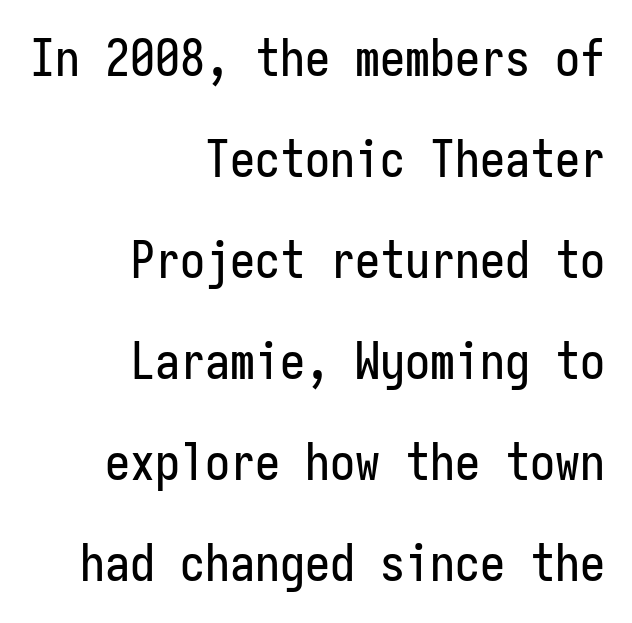
The designer dialed line spacing up above the default. The ragged edge is on the left, which tells us the setting is flush right. Do the letters lean? They stand straight. Examine the stroke ends and you'll find no serifs. Has an underline been added? It has not. The face used here is monospaced, like something from a code editor.
